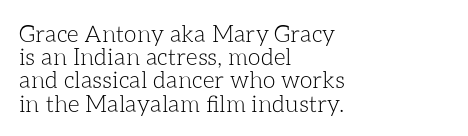
{"italic": "no", "bold": "no", "underline": "no", "align": "left", "line_spacing": "tight", "line_spacing_ratio": 1.01, "letter_spacing": "normal", "letter_spacing_em": 0.0, "glyph_px": 23}
